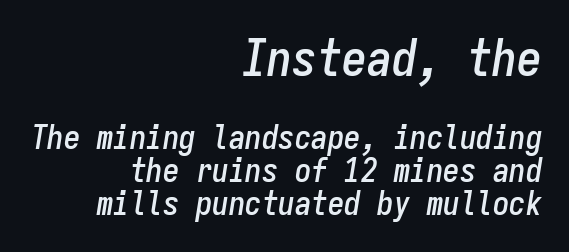
Nothing unusual about the tracking: characters are spaced as the font intends. Visually the block forms a straight wall on the right and a jagged coastline on the left. The foot of each line stays bare and open. The rendering uses a small line-height, squeezing the rows. This sample has the even, mechanical cadence of fixed-width lettering.
